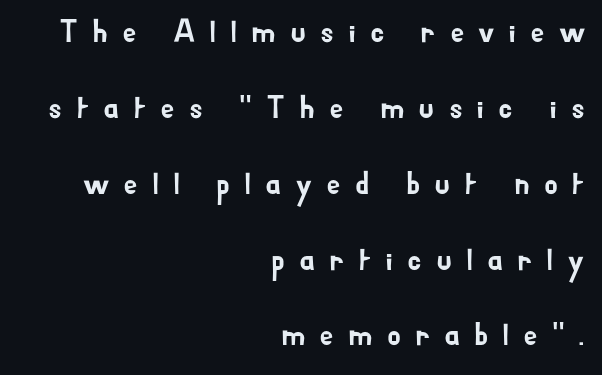
The typography opts for an upright posture over an oblique one. The rendering anchors every line to the right-hand side. How are the letters spaced? Widely, with obvious added tracking. Each letter keeps its own natural width here, so spacing adapts to shape. Summary of vertical rhythm: relaxed, with wide interline spacing. Check the space under the baseline: it is left empty.
